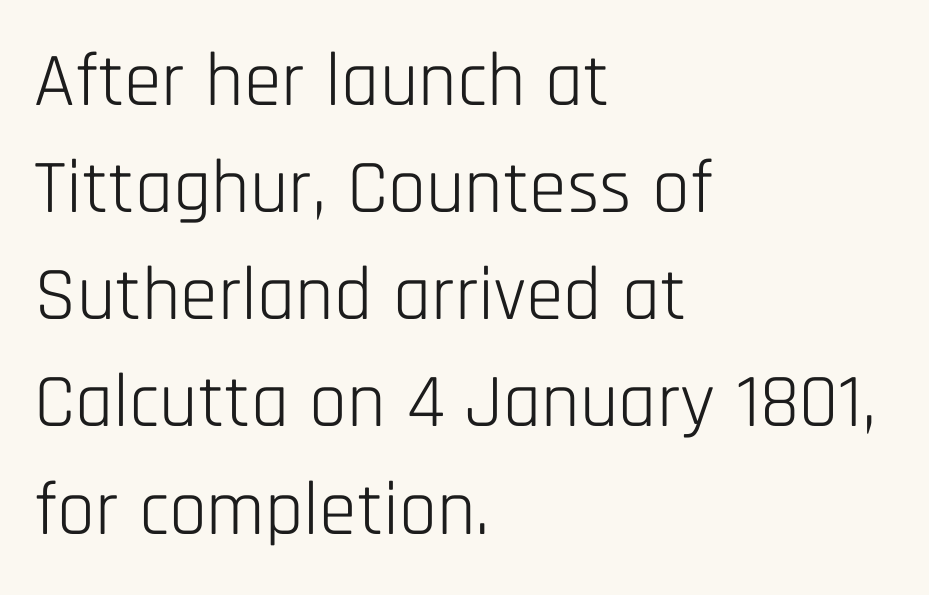
Q: Is the text bold? A: No.
Q: Is the text italic (slanted)? A: No, it is upright.
Q: Is the typeface a serif or a sans-serif typeface? A: Sans-serif.
Q: Is the text underlined? A: No.
Q: How is the paragraph aligned? A: Left-aligned.
Q: Is the spacing between letters normal or unusually wide? A: Normal.
Q: Is the spacing between lines tight, normal or loose? A: Normal.
Q: Width (condensed, normal, or wide)? A: Condensed.
Q: Stroke contrast? A: Low.
Q: x-height? A: Large.
Q: Monospaced? A: No.
